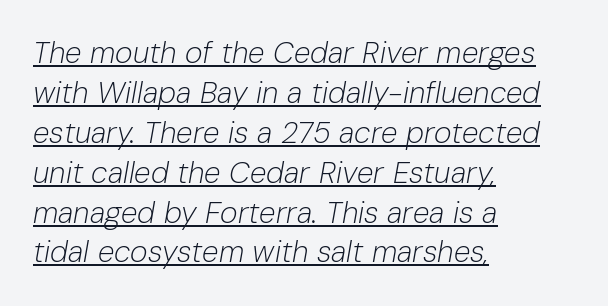
{"italic": "yes", "lean": "right", "slant_degrees": 10, "bold": "no", "weight": "light", "width": "normal", "stroke_contrast": "low", "x_height": "medium", "monospaced": "no", "underline": "yes", "align": "left", "line_spacing": "normal", "line_spacing_ratio": 1.33, "letter_spacing": "normal", "letter_spacing_em": 0.0, "glyph_px": 30}
